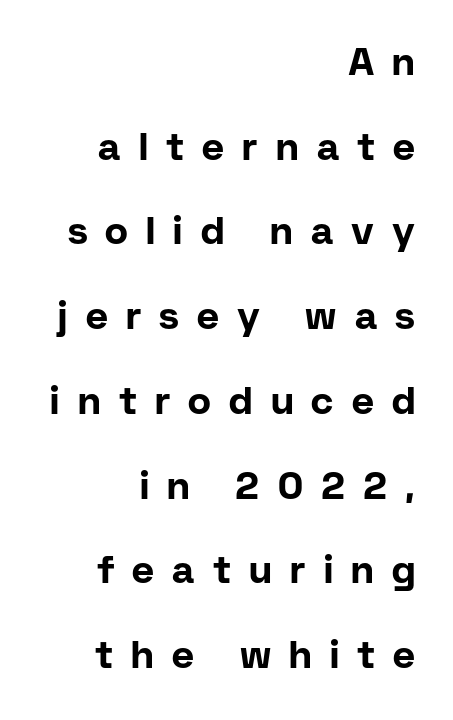
Q: Is the text bold? A: Yes.
Q: Is the text italic (slanted)? A: No, it is upright.
Q: Is the typeface a serif or a sans-serif typeface? A: Sans-serif.
Q: Is the text underlined? A: No.
Q: How is the paragraph aligned? A: Right-aligned.
Q: Is the spacing between letters normal or unusually wide? A: Unusually wide.
Q: Is the spacing between lines tight, normal or loose? A: Loose.
Q: Width (condensed, normal, or wide)? A: Normal.
Q: Stroke contrast? A: Low.
Q: x-height? A: Medium.
Q: Monospaced? A: No.
